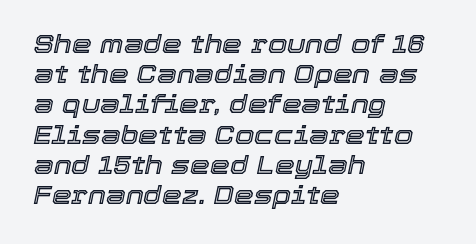
{"italic": "yes", "lean": "right", "slant_degrees": 12, "underline": "no", "align": "left", "line_spacing_ratio": 1.21, "letter_spacing": "normal", "letter_spacing_em": 0.0, "glyph_px": 25}
